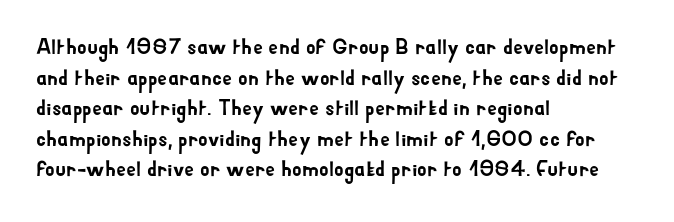
{"italic": "no", "underline": "no", "align": "left", "line_spacing": "normal", "line_spacing_ratio": 1.39, "letter_spacing": "normal", "letter_spacing_em": 0.0, "glyph_px": 22}
